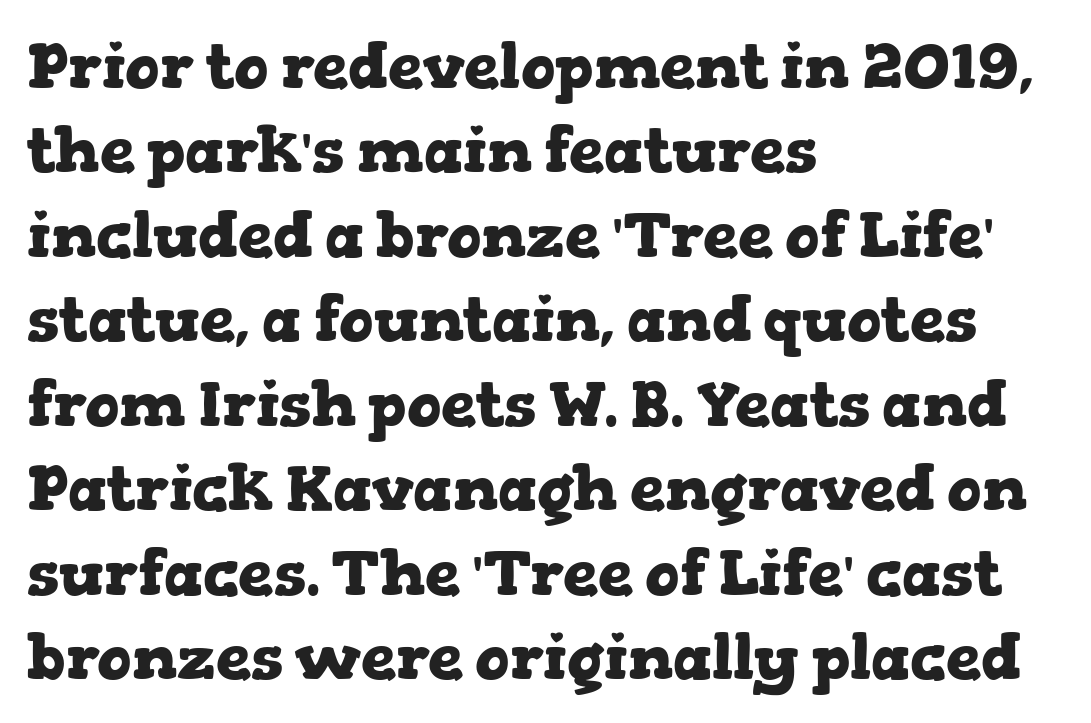
Q: Is the text bold? A: Yes.
Q: Is the text italic (slanted)? A: No, it is upright.
Q: Is the typeface a serif or a sans-serif typeface? A: Serif.
Q: Is the text underlined? A: No.
Q: How is the paragraph aligned? A: Left-aligned.
Q: Is the spacing between letters normal or unusually wide? A: Normal.
Q: Is the spacing between lines tight, normal or loose? A: Normal.
Q: Width (condensed, normal, or wide)? A: Wide.
Q: Stroke contrast? A: Low.
Q: x-height? A: Medium.
Q: Monospaced? A: No.
